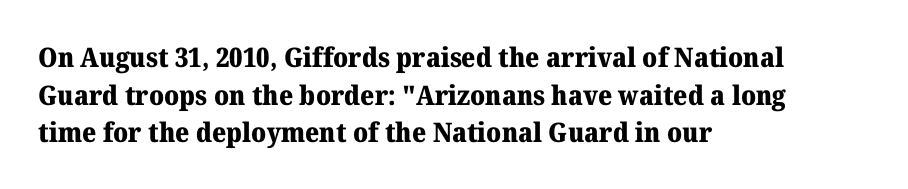
Q: Is the text bold? A: Yes.
Q: Is the text italic (slanted)? A: No, it is upright.
Q: Is the text underlined? A: No.
Q: How is the paragraph aligned? A: Left-aligned.
Q: Is the spacing between letters normal or unusually wide? A: Normal.
Q: Is the spacing between lines tight, normal or loose? A: Normal.
